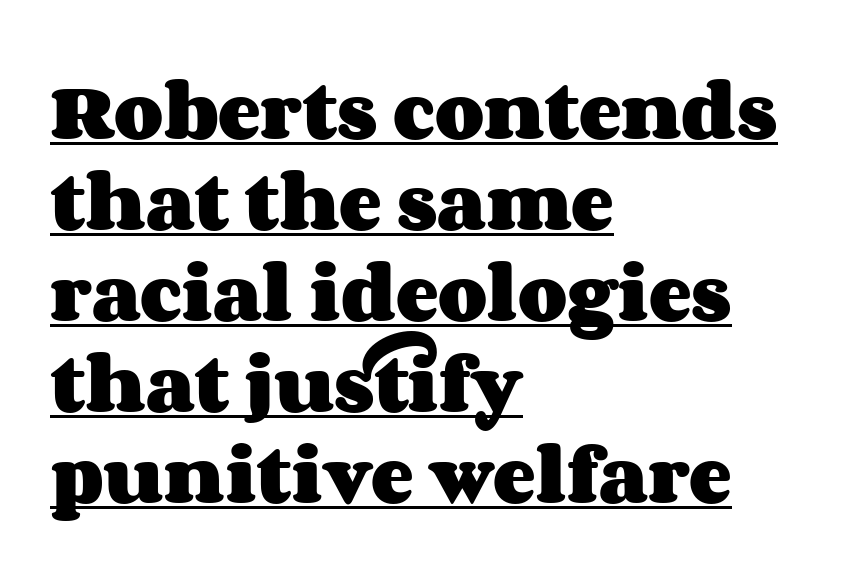
The lines are quadded left. The rendering uses natural spacing where letterforms have individual widths. One glance says typical: line gaps are just what's usual. Caption: bold face, heavy strokes.
